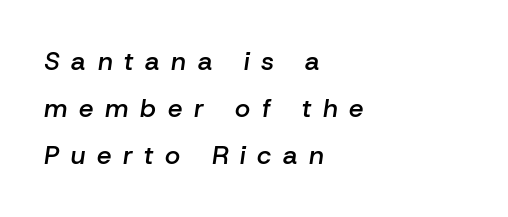
The image shows 26 px text type, italic (leaning right); set left-aligned, line spacing 1.81x, unusually wide letter spacing (+0.45 em), not underlined.
